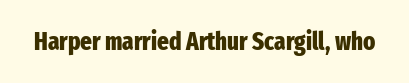
Q: Is the text bold? A: Yes.
Q: Is the text italic (slanted)? A: No, it is upright.
Q: Is the text underlined? A: No.
Q: Is the spacing between letters normal or unusually wide? A: Normal.
